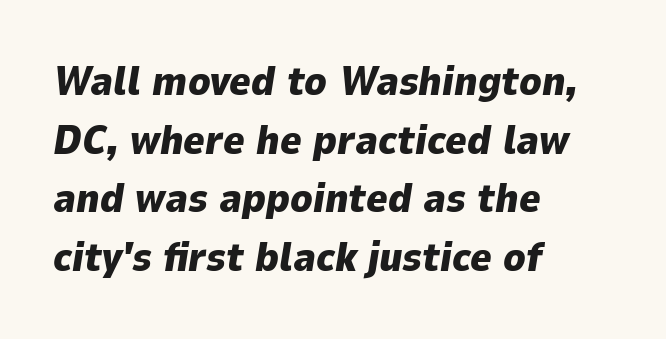
{"italic": "yes", "lean": "right", "slant_degrees": 9, "bold": "yes", "weight": "heavy", "width": "normal", "stroke_contrast": "low", "x_height": "medium", "monospaced": "no", "underline": "no", "align": "left", "line_spacing": "normal", "line_spacing_ratio": 1.43, "letter_spacing": "normal", "letter_spacing_em": 0.0, "glyph_px": 41}
